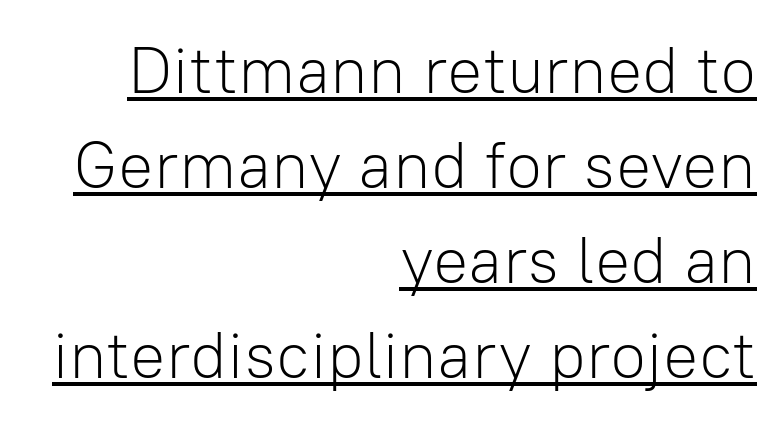
{"serif": "no", "italic": "no", "bold": "no", "weight": "light", "width": "normal", "stroke_contrast": "low", "x_height": "medium", "monospaced": "no", "underline": "yes", "align": "right", "line_spacing": "normal", "line_spacing_ratio": 1.44, "letter_spacing": "normal", "letter_spacing_em": 0.0, "glyph_px": 66}
